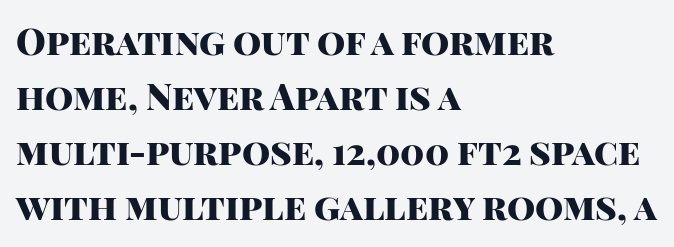
{"serif": "no", "italic": "no", "bold": "yes", "weight": "heavy", "width": "normal", "stroke_contrast": "high", "x_height": "large", "monospaced": "no", "underline": "no", "align": "left", "line_spacing": "normal", "line_spacing_ratio": 1.53, "letter_spacing": "normal", "letter_spacing_em": 0.0, "glyph_px": 36}
